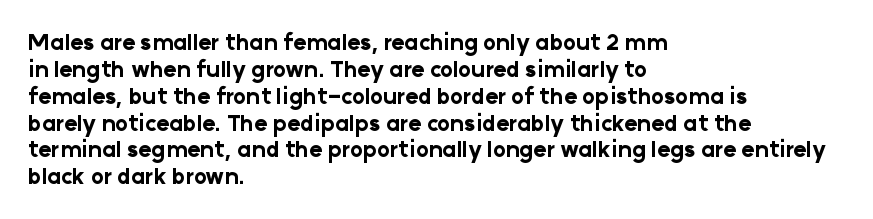
A typesetter would mark this as roman, not italic. What stands out about the letter spacing? Nothing — it is the standard amount. The baseline area is clear. Caption: bold face, heavy strokes.
